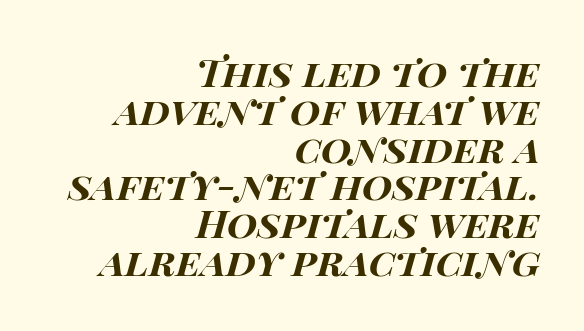
Which margin do the lines hug? The right one — the left edge is uneven. Descenders are the only things crossing below the line. Vertical spacing — tight. Pretty heavy lettering here — definitely bold. The whole block is typeset with a tilt.
